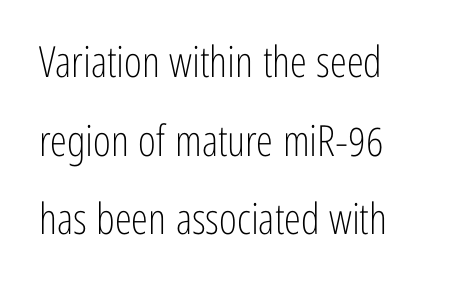
Q: Is the text bold? A: No.
Q: Is the text italic (slanted)? A: No, it is upright.
Q: Is the typeface a serif or a sans-serif typeface? A: Sans-serif.
Q: Is the text underlined? A: No.
Q: How is the paragraph aligned? A: Left-aligned.
Q: Is the spacing between letters normal or unusually wide? A: Normal.
Q: Width (condensed, normal, or wide)? A: Condensed.
Q: Stroke contrast? A: Low.
Q: x-height? A: Medium.
Q: Monospaced? A: No.
